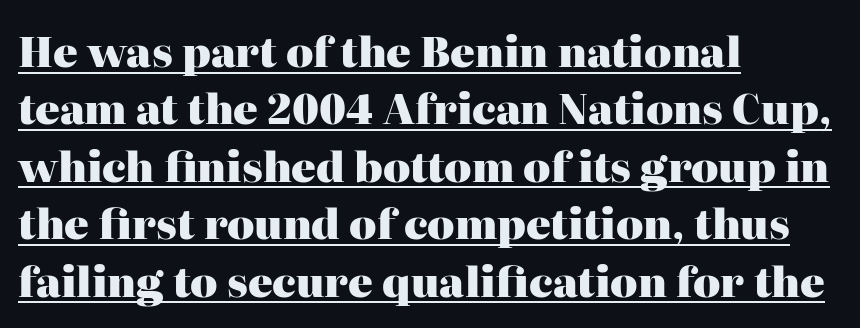
{"serif": "yes", "italic": "no", "bold": "yes", "weight": "heavy", "width": "normal", "stroke_contrast": "high", "x_height": "medium", "monospaced": "no", "underline": "yes", "align": "left", "line_spacing": "normal", "line_spacing_ratio": 1.4, "letter_spacing": "normal", "letter_spacing_em": 0.0, "glyph_px": 41}
